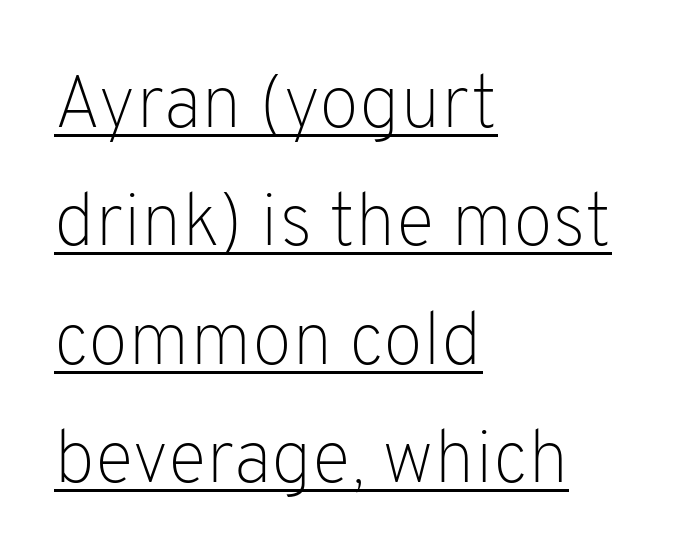
Q: Is the text bold? A: No.
Q: Is the text italic (slanted)? A: No, it is upright.
Q: Is the typeface a serif or a sans-serif typeface? A: Sans-serif.
Q: Is the text underlined? A: Yes.
Q: How is the paragraph aligned? A: Left-aligned.
Q: Is the spacing between letters normal or unusually wide? A: Normal.
Q: Is the spacing between lines tight, normal or loose? A: Normal.
Q: Width (condensed, normal, or wide)? A: Normal.
Q: Stroke contrast? A: Low.
Q: x-height? A: Medium.
Q: Monospaced? A: No.
